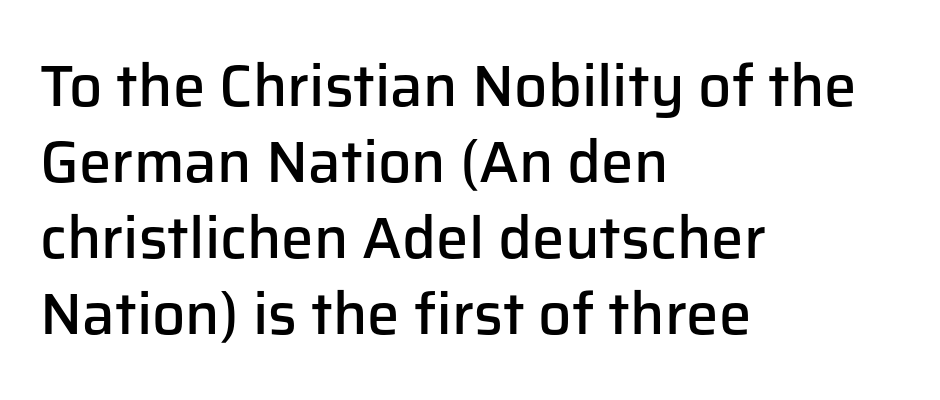
{"serif": "no", "italic": "no", "bold": "semi", "weight": "semibold", "width": "normal", "stroke_contrast": "low", "x_height": "medium", "monospaced": "no", "underline": "no", "align": "left", "line_spacing": "normal", "line_spacing_ratio": 1.31, "letter_spacing": "normal", "letter_spacing_em": 0.0, "glyph_px": 58}
